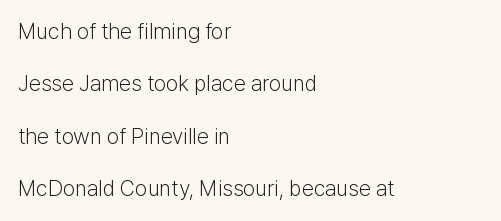
The image shows 22 px text type, upright; set left-aligned, loose line spacing (2.38x), normal letter spacing, not underlined.
